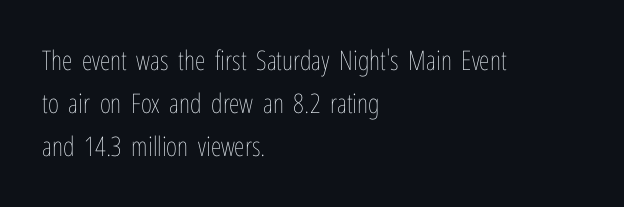
{"italic": "no", "bold": "no", "underline": "no", "align": "left", "line_spacing": "normal", "line_spacing_ratio": 1.6, "letter_spacing": "normal", "letter_spacing_em": 0.0, "glyph_px": 27}
